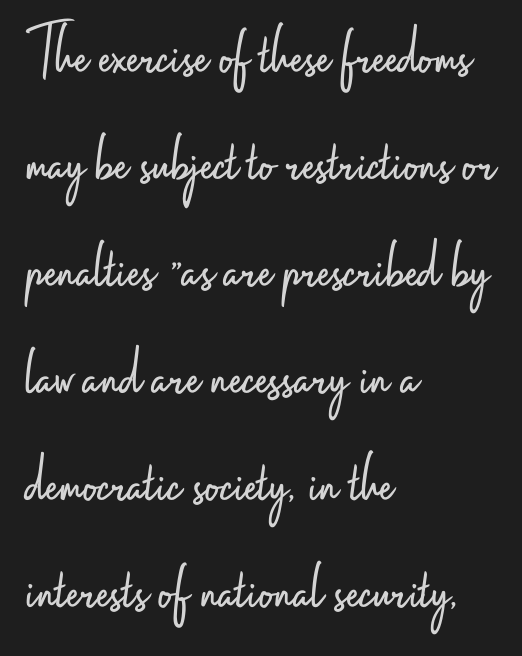
{"serif": "no", "bold": "no", "weight": "light", "width": "condensed", "stroke_contrast": "low", "x_height": "small", "monospaced": "no", "underline": "no", "align": "left", "line_spacing": "normal", "line_spacing_ratio": 1.53, "letter_spacing": "normal", "letter_spacing_em": 0.0, "glyph_px": 70}
